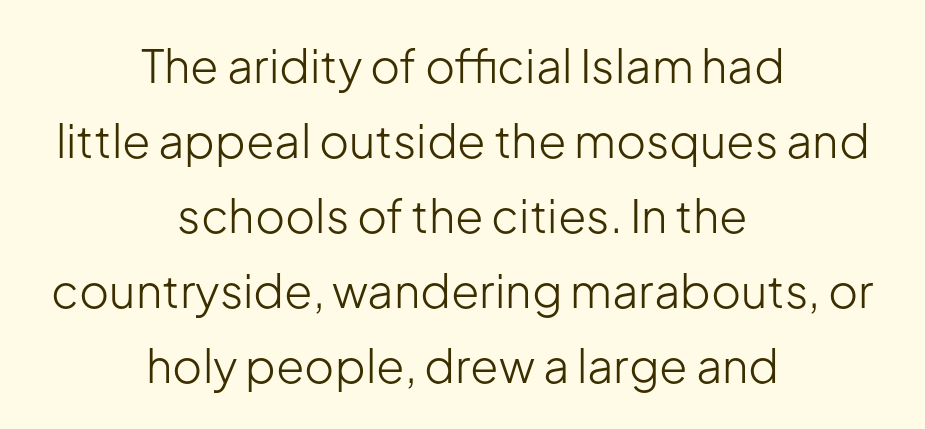
The image shows 46 px light sans-serif type, upright; set centered, normal line spacing (1.63x), normal letter spacing, not underlined; low stroke contrast and a medium x-height.
